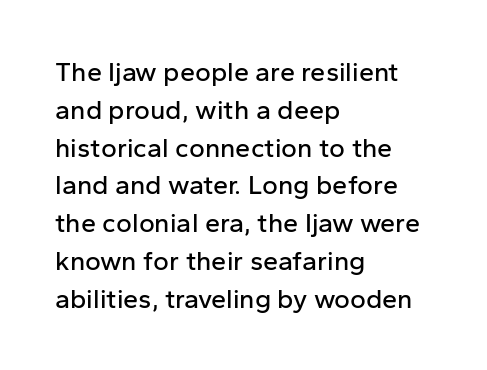
The image shows 27 px text type, upright; set left-aligned, normal line spacing (1.4x), normal letter spacing, not underlined.
